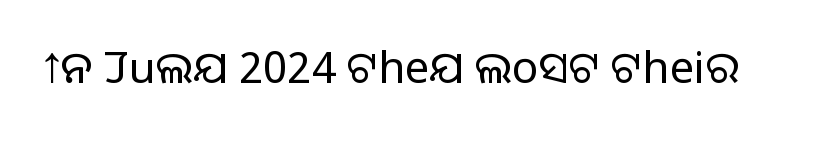
The passage shown is typed in a proportional face where columns would drift. In terms of letterform style, serifs are entirely absent. Decoration check: the copy has no underline. This is not heavy type; no bold has been used.
